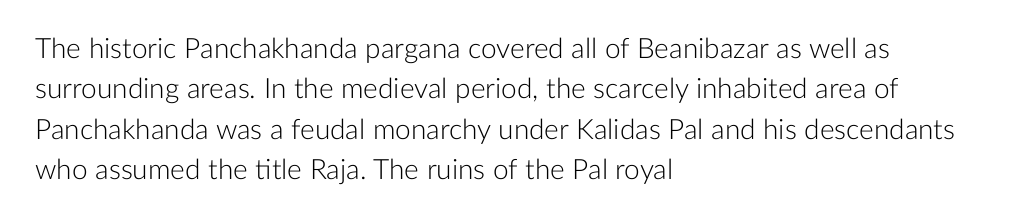
The image shows 28 px light sans-serif type, upright; set left-aligned, normal line spacing (1.44x), normal letter spacing, not underlined; low stroke contrast and a medium x-height.
